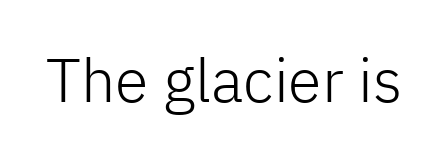
{"serif": "no", "italic": "no", "bold": "no", "weight": "light", "width": "normal", "stroke_contrast": "low", "x_height": "medium", "monospaced": "no", "underline": "no", "letter_spacing": "normal", "letter_spacing_em": 0.0, "glyph_px": 61}
